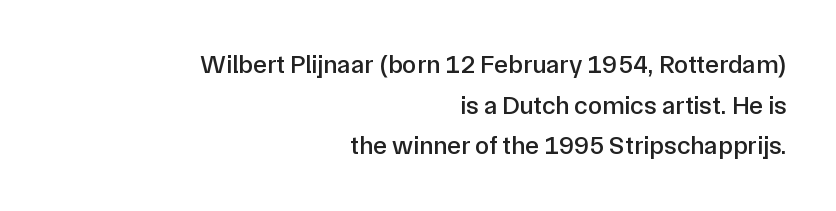
{"italic": "no", "underline": "no", "align": "right", "line_spacing": "normal", "line_spacing_ratio": 1.56, "letter_spacing": "normal", "letter_spacing_em": 0.0, "glyph_px": 26}
